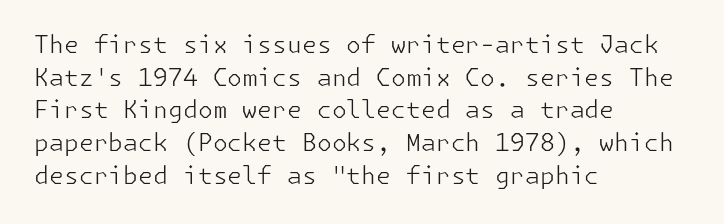
Plain, unruled lines of type. Ordinary non-slanted type is in use. Does extra space separate the letters? No, they use regular spacing. This is not heavy type; no bold has been used. These lines sit exactly where default settings would place them. Reading down the block, your eye returns to a fixed left position each line.
